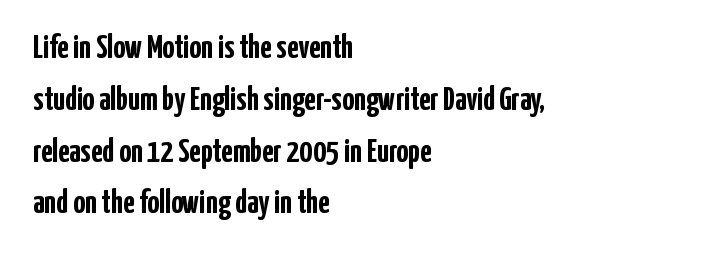
The image shows 33 px semibold, condensed sans-serif type, upright; set left-aligned, normal line spacing (1.57x), normal letter spacing, not underlined; low stroke contrast and a medium x-height.
